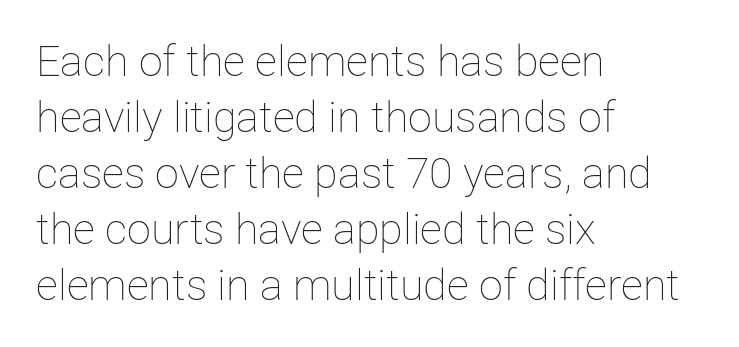
{"italic": "no", "bold": "no", "weight": "thin", "width": "normal", "stroke_contrast": "low", "x_height": "medium", "monospaced": "no", "underline": "no", "align": "left", "line_spacing": "normal", "line_spacing_ratio": 1.3, "letter_spacing": "normal", "letter_spacing_em": 0.0, "glyph_px": 43}
